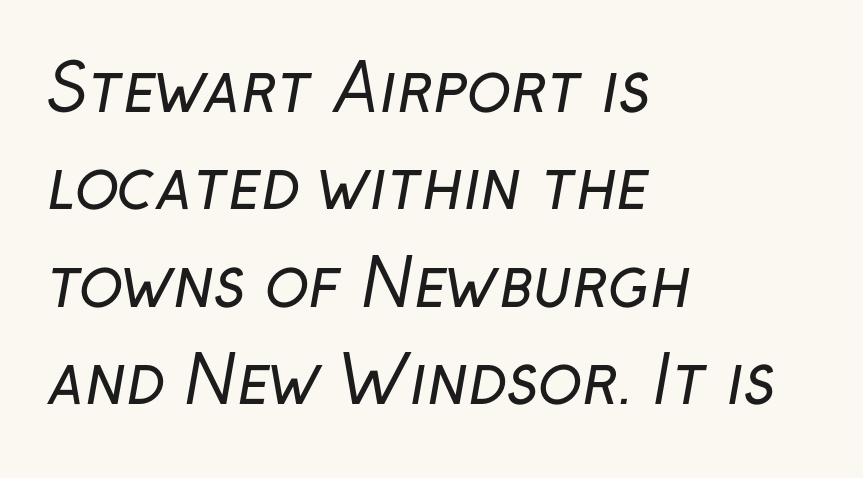
Q: Is the text bold? A: No.
Q: Is the typeface a serif or a sans-serif typeface? A: Sans-serif.
Q: Is the text underlined? A: No.
Q: How is the paragraph aligned? A: Left-aligned.
Q: Is the spacing between letters normal or unusually wide? A: Normal.
Q: Is the spacing between lines tight, normal or loose? A: Normal.
Q: Width (condensed, normal, or wide)? A: Normal.
Q: Stroke contrast? A: Low.
Q: x-height? A: Medium.
Q: Monospaced? A: No.
